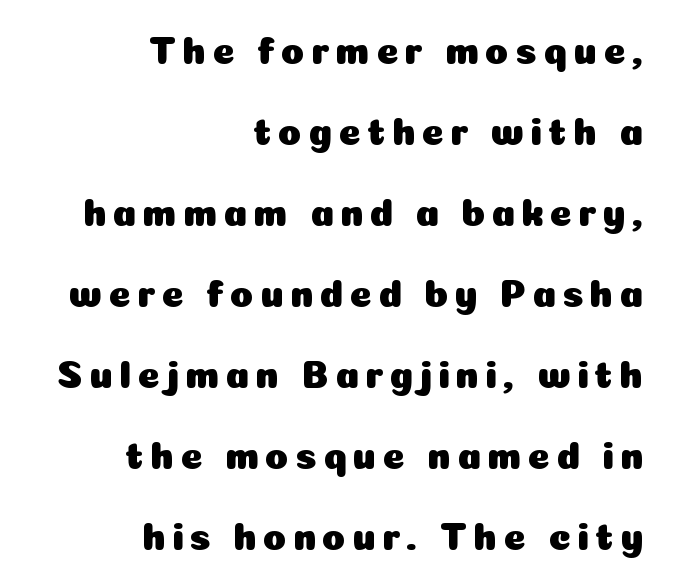
Style check: upright. Where is the straight margin? On the right. In terms of letterform style, serifs are entirely absent. A great deal of white space separates one row of letters from the next. Glance below the letters and you will spot only blank space. Character widths vary here, with narrow letters taking less room than wide ones.
